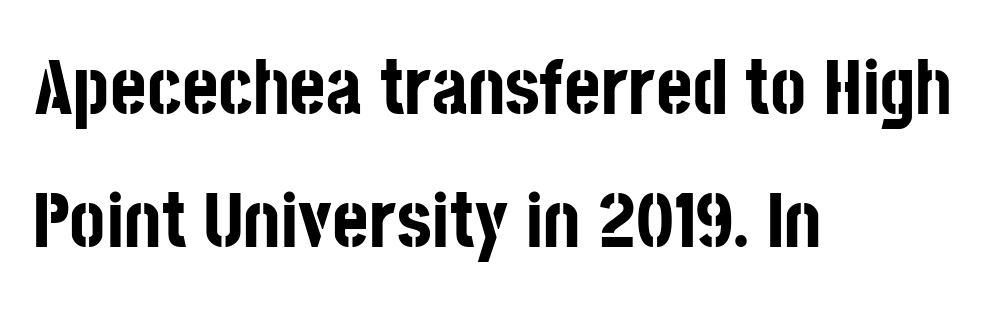
Q: Is the text bold? A: Yes.
Q: Is the text italic (slanted)? A: No, it is upright.
Q: Is the typeface a serif or a sans-serif typeface? A: Sans-serif.
Q: Is the text underlined? A: No.
Q: How is the paragraph aligned? A: Left-aligned.
Q: Is the spacing between letters normal or unusually wide? A: Normal.
Q: Is the spacing between lines tight, normal or loose? A: Normal.
Q: Width (condensed, normal, or wide)? A: Condensed.
Q: Stroke contrast? A: Low.
Q: x-height? A: Large.
Q: Monospaced? A: No.
